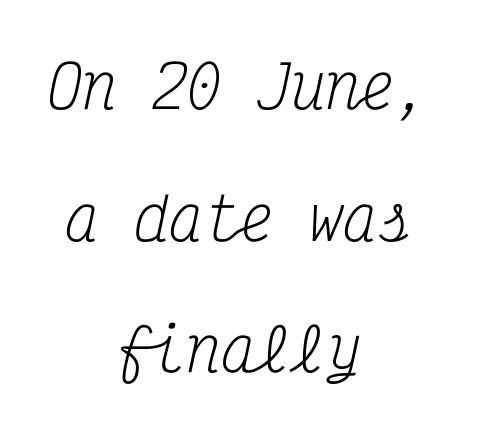
The image shows 58 px regular-weight, condensed serif type, italic (leaning right), monospaced; set centered, loose line spacing (2.27x), normal letter spacing, not underlined; medium stroke contrast and a medium x-height.
